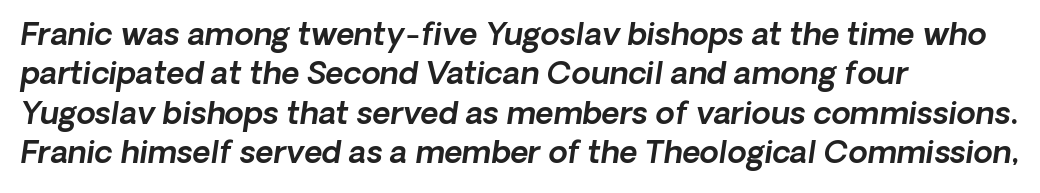
Q: Is the typeface a serif or a sans-serif typeface? A: Sans-serif.
Q: Is the text underlined? A: No.
Q: How is the paragraph aligned? A: Left-aligned.
Q: Is the spacing between letters normal or unusually wide? A: Normal.
Q: Is the spacing between lines tight, normal or loose? A: Normal.
Q: Width (condensed, normal, or wide)? A: Normal.
Q: x-height? A: Medium.
Q: Monospaced? A: No.
